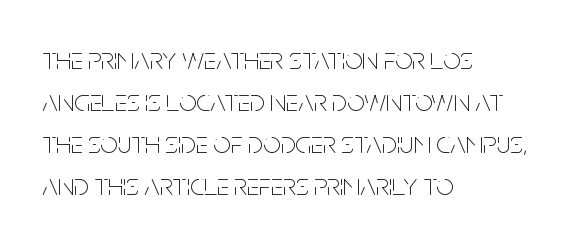
{"serif": "no", "italic": "no", "bold": "no", "weight": "thin", "width": "condensed", "stroke_contrast": "low", "x_height": "large", "monospaced": "no", "underline": "no", "align": "left", "line_spacing": "normal", "line_spacing_ratio": 1.36, "letter_spacing": "normal", "letter_spacing_em": 0.0, "glyph_px": 31}
